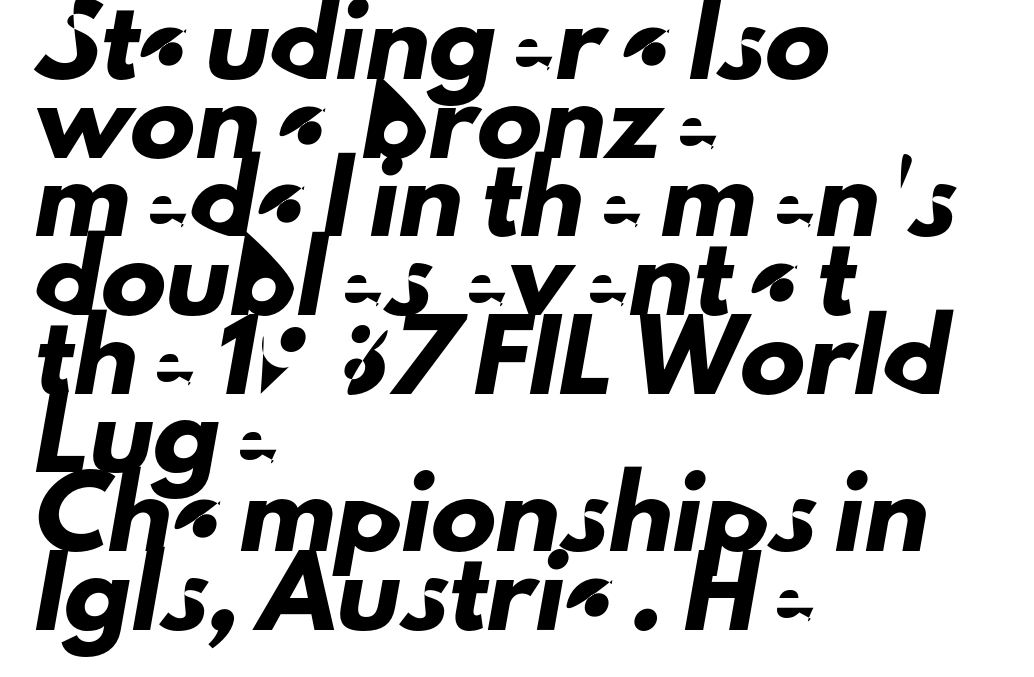
{"serif": "no", "width": "normal", "stroke_contrast": "low", "x_height": "small", "monospaced": "no", "underline": "no", "align": "left", "line_spacing_ratio": 1.21, "letter_spacing": "normal", "letter_spacing_em": 0.0, "glyph_px": 65}
